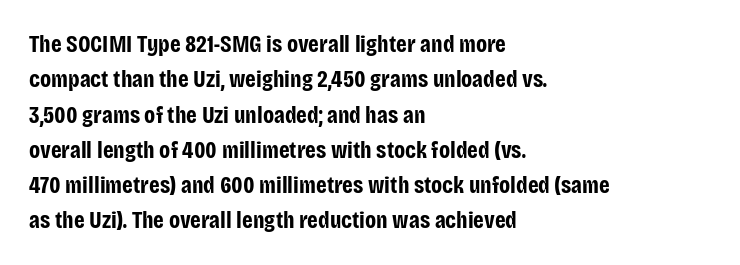
The image shows 24 px bold type, upright; set left-aligned, normal line spacing (1.47x), normal letter spacing, not underlined.
